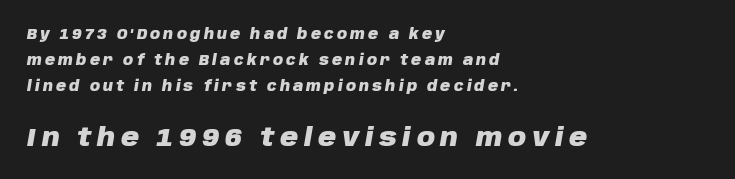
{"italic": "yes", "lean": "right", "slant_degrees": 10, "bold": "yes", "underline": "no", "align": "left", "line_spacing_ratio": 1.87, "letter_spacing": "wide", "letter_spacing_em": 0.23, "larger_block": "second", "size_ratio": 1.79, "glyph_px": 25}
